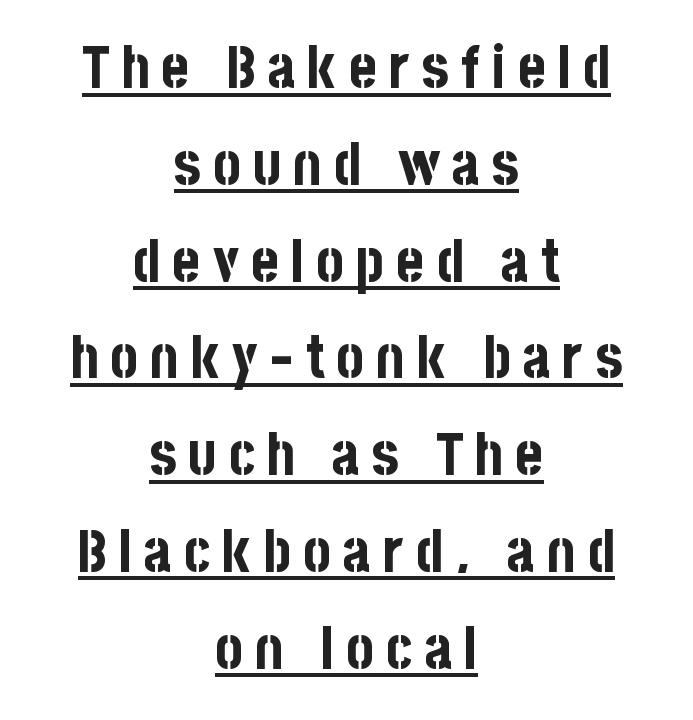
Q: Is the text bold? A: Yes.
Q: Is the text italic (slanted)? A: No, it is upright.
Q: Is the typeface a serif or a sans-serif typeface? A: Sans-serif.
Q: Is the text underlined? A: Yes.
Q: How is the paragraph aligned? A: Centered.
Q: Is the spacing between letters normal or unusually wide? A: Unusually wide.
Q: Is the spacing between lines tight, normal or loose? A: Normal.
Q: Width (condensed, normal, or wide)? A: Condensed.
Q: Stroke contrast? A: Low.
Q: x-height? A: Large.
Q: Monospaced? A: No.
